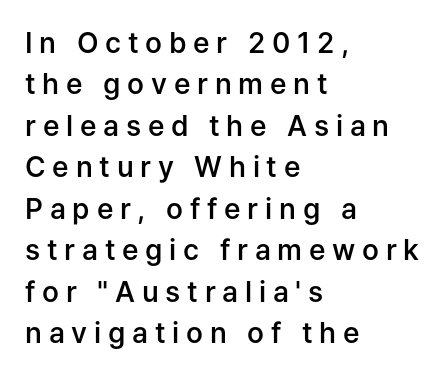
{"serif": "no", "italic": "no", "bold": "semi", "weight": "semibold", "width": "normal", "stroke_contrast": "low", "x_height": "medium", "monospaced": "no", "underline": "no", "align": "left", "line_spacing": "normal", "line_spacing_ratio": 1.48, "letter_spacing": "wide", "letter_spacing_em": 0.24, "glyph_px": 28}
